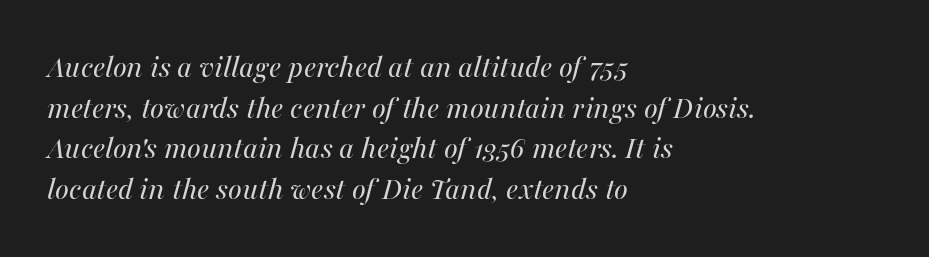
The image shows 33 px regular-weight type, italic (leaning right); set left-aligned, line spacing 1.23x, normal letter spacing, not underlined; medium stroke contrast and a medium x-height.
